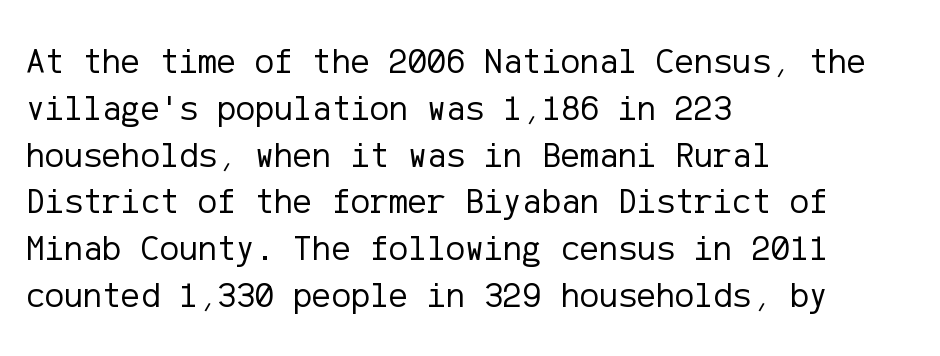
Q: Is the text bold? A: No.
Q: Is the text italic (slanted)? A: No, it is upright.
Q: Is the typeface a serif or a sans-serif typeface? A: Sans-serif.
Q: Is the text underlined? A: No.
Q: How is the paragraph aligned? A: Left-aligned.
Q: Is the spacing between letters normal or unusually wide? A: Normal.
Q: Is the spacing between lines tight, normal or loose? A: Normal.
Q: Width (condensed, normal, or wide)? A: Normal.
Q: Stroke contrast? A: Low.
Q: x-height? A: Medium.
